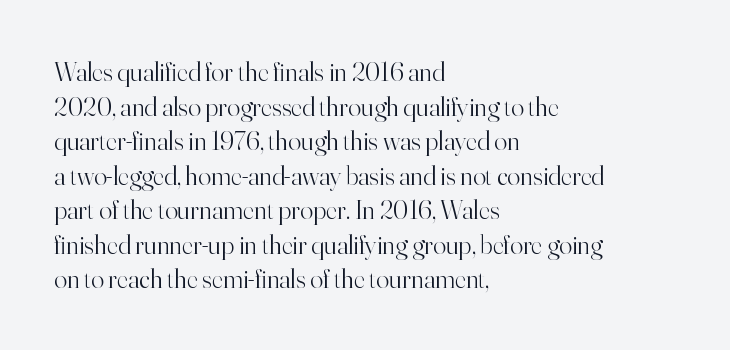
Q: Is the text bold? A: No.
Q: Is the text italic (slanted)? A: No, it is upright.
Q: Is the text underlined? A: No.
Q: How is the paragraph aligned? A: Left-aligned.
Q: Is the spacing between letters normal or unusually wide? A: Normal.
Q: Is the spacing between lines tight, normal or loose? A: Normal.
